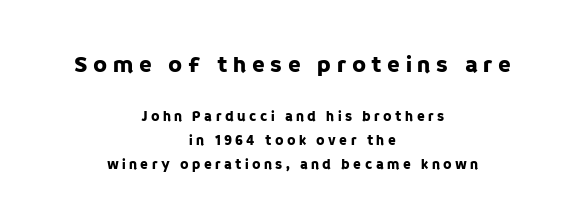
Notice how the passage keeps no hard edge, just a central spine. Honestly, the letter spacing is so wide it's the main thing you notice. The rendering shrinks the type as you move from the upper chunk to the lower. Italic? Not at all — the glyphs are vertical. Anything drawn beneath the words? Only blank space.
